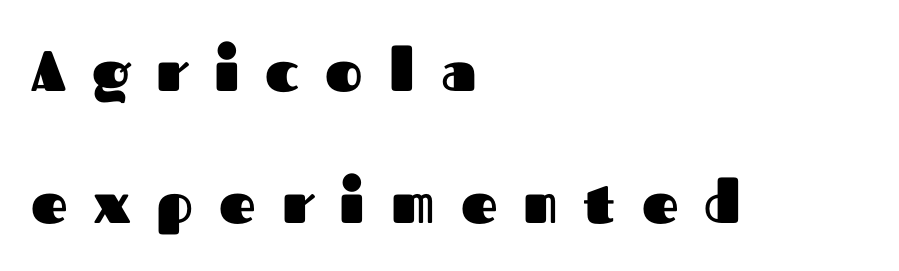
The image shows 57 px heavy sans-serif type, upright; set left-aligned, loose line spacing (2.31x), unusually wide letter spacing (+0.46 em), not underlined; medium stroke contrast and a medium x-height.
